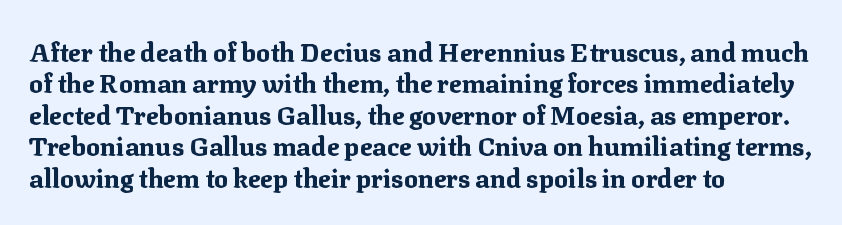
Posture: straight, roman, zero tilt. A student would call this left alignment; a typographer would say flush left, rag right. Rule under the text: the space is simply empty. Between one letter and the next there's only the usual sliver of space. Plenty of ink on the page — the face is bold.
